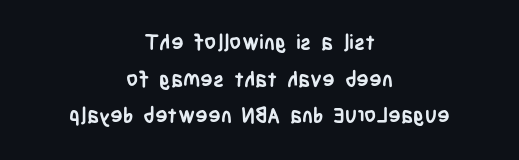
Chunky letters — that's bold for sure. Does the copy run flush right? No — it is centered line by line. Every stem runs plumb, perpendicular to the baseline. Words float on clear page, feet unadorned. These lines keep a tight, regular rhythm from letter to letter.
